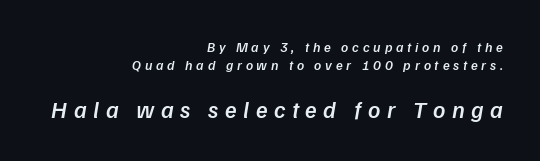
Q: Is the text bold? A: Semi-bold.
Q: Is the text italic (slanted)? A: Yes, it leans right by about 9 degrees.
Q: Is the text underlined? A: No.
Q: How is the paragraph aligned? A: Right-aligned.
Q: Is the spacing between letters normal or unusually wide? A: Unusually wide.
Q: Is the spacing between lines tight, normal or loose? A: Normal.
Q: Which block of text is set in a larger size, the first (top) or the second (bottom)? A: The second (bottom) one.
